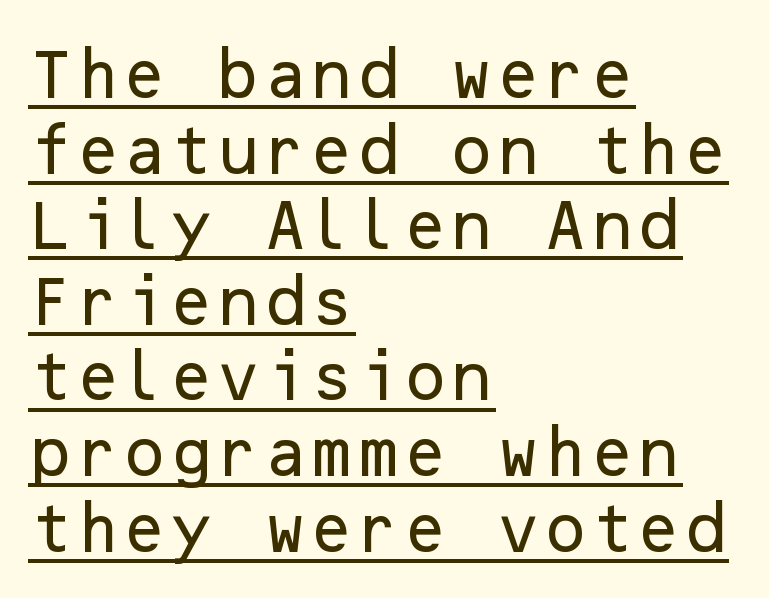
Does the type have serifs? No, each stem ends abruptly. Every stem runs plumb, perpendicular to the baseline. Teacher's note: observe the even left margin — that is flush-left alignment. Students, observe the line beneath the letters — that is underlining.
